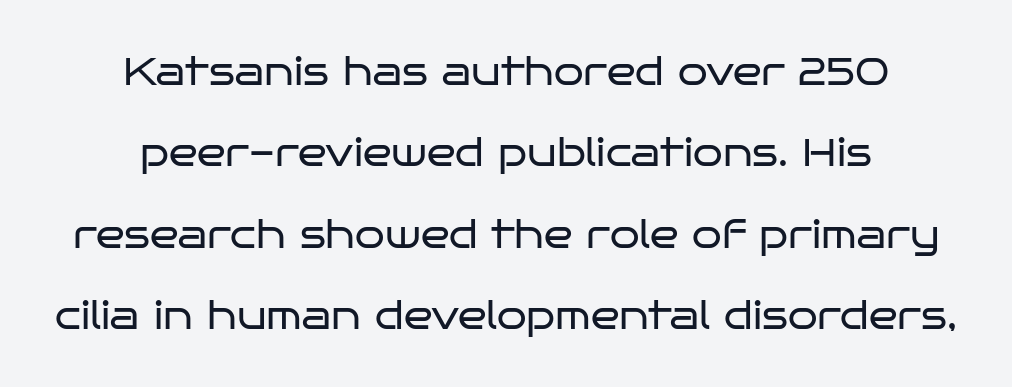
{"serif": "no", "italic": "no", "bold": "no", "weight": "regular", "width": "wide", "stroke_contrast": "low", "x_height": "large", "monospaced": "no", "underline": "no", "align": "center", "line_spacing": "loose", "line_spacing_ratio": 2.14, "letter_spacing": "normal", "letter_spacing_em": 0.0, "glyph_px": 38}
